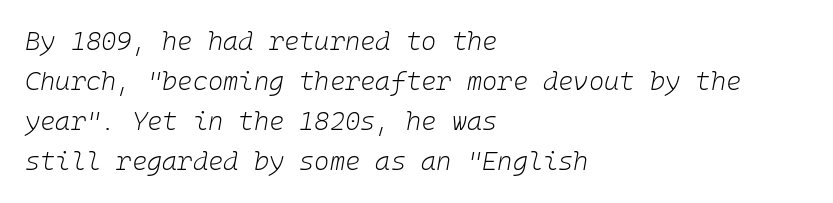
{"italic": "yes", "lean": "right", "slant_degrees": 10, "bold": "no", "underline": "no", "align": "left", "line_spacing": "normal", "line_spacing_ratio": 1.54, "letter_spacing": "normal", "letter_spacing_em": 0.0, "glyph_px": 26}
